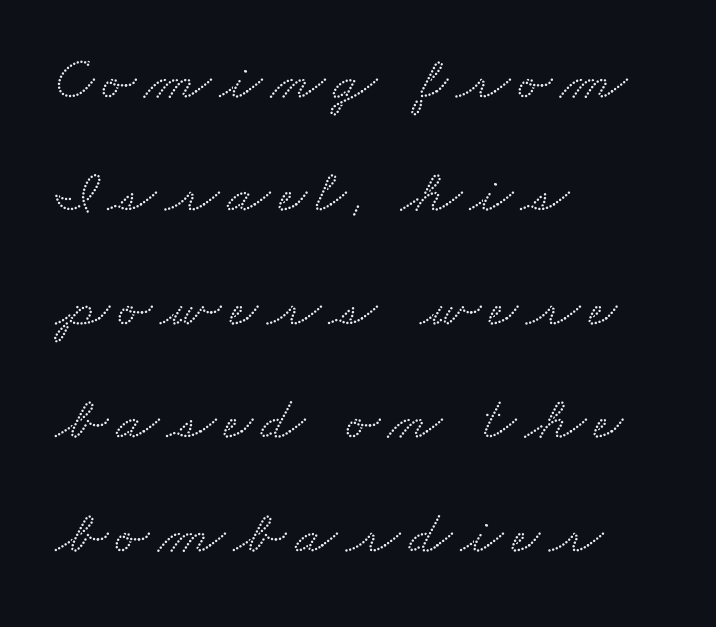
Q: Is the typeface a serif or a sans-serif typeface? A: Serif.
Q: Is the text underlined? A: No.
Q: How is the paragraph aligned? A: Left-aligned.
Q: Width (condensed, normal, or wide)? A: Wide.
Q: Stroke contrast? A: Medium.
Q: x-height? A: Small.
Q: Monospaced? A: No.
